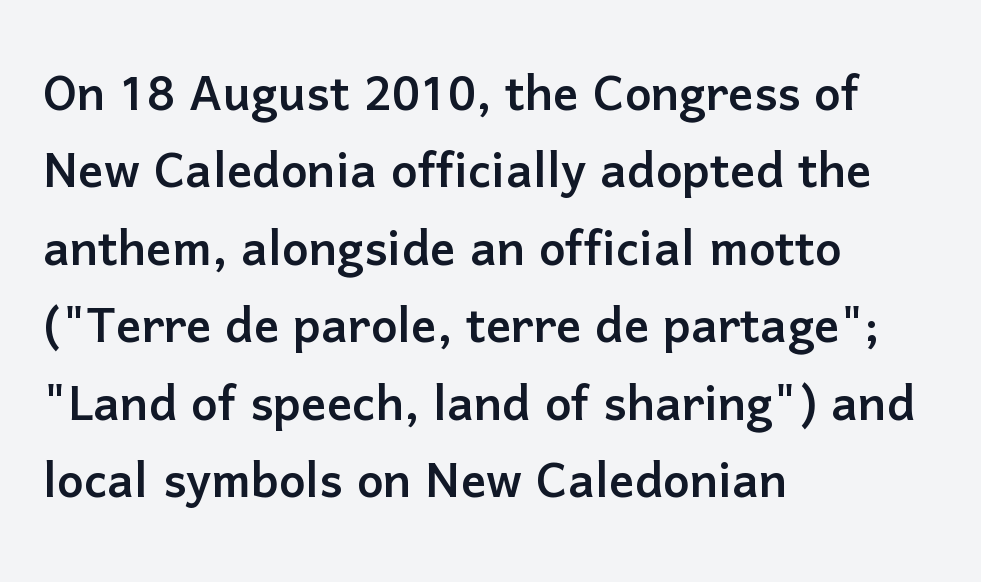
Q: Is the text italic (slanted)? A: No, it is upright.
Q: Is the typeface a serif or a sans-serif typeface? A: Sans-serif.
Q: Is the text underlined? A: No.
Q: How is the paragraph aligned? A: Left-aligned.
Q: Is the spacing between letters normal or unusually wide? A: Normal.
Q: Width (condensed, normal, or wide)? A: Normal.
Q: Stroke contrast? A: Low.
Q: x-height? A: Medium.
Q: Monospaced? A: No.
